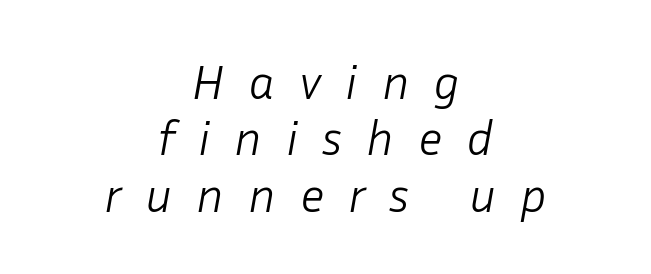
The image shows 49 px light type, italic (leaning right); set centered, tight line spacing (1.15x), unusually wide letter spacing (+0.49 em), not underlined; low stroke contrast and a medium x-height.
